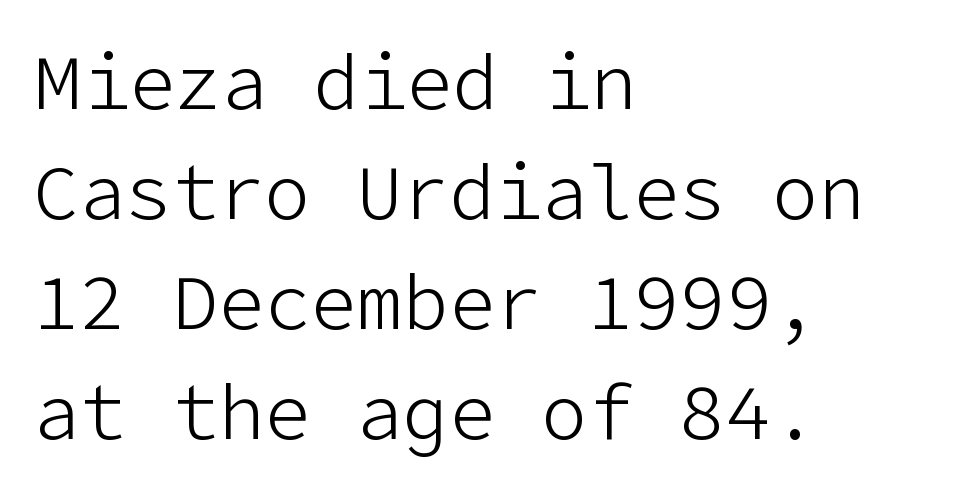
{"serif": "no", "italic": "no", "bold": "no", "weight": "light", "width": "normal", "stroke_contrast": "low", "x_height": "medium", "underline": "no", "align": "left", "line_spacing": "normal", "line_spacing_ratio": 1.43, "letter_spacing": "normal", "letter_spacing_em": 0.0, "glyph_px": 77}
